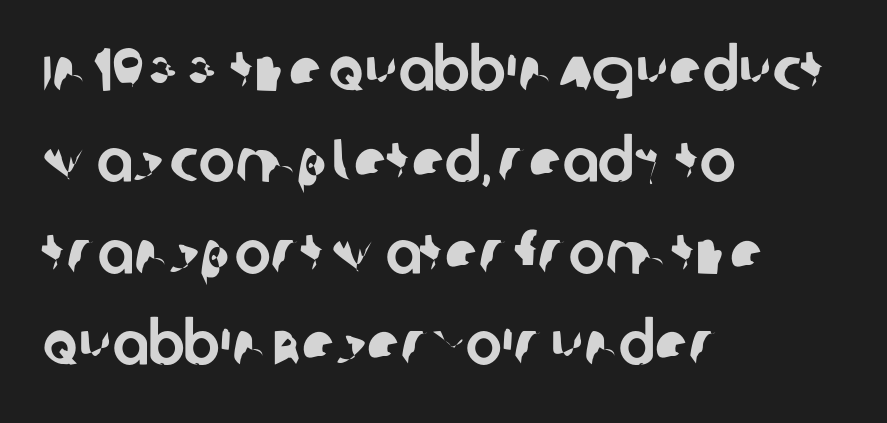
Q: Is the typeface a serif or a sans-serif typeface? A: Sans-serif.
Q: Is the text underlined? A: No.
Q: How is the paragraph aligned? A: Left-aligned.
Q: Is the spacing between letters normal or unusually wide? A: Normal.
Q: Is the spacing between lines tight, normal or loose? A: Normal.
Q: Width (condensed, normal, or wide)? A: Normal.
Q: Stroke contrast? A: Low.
Q: x-height? A: Large.
Q: Monospaced? A: No.
